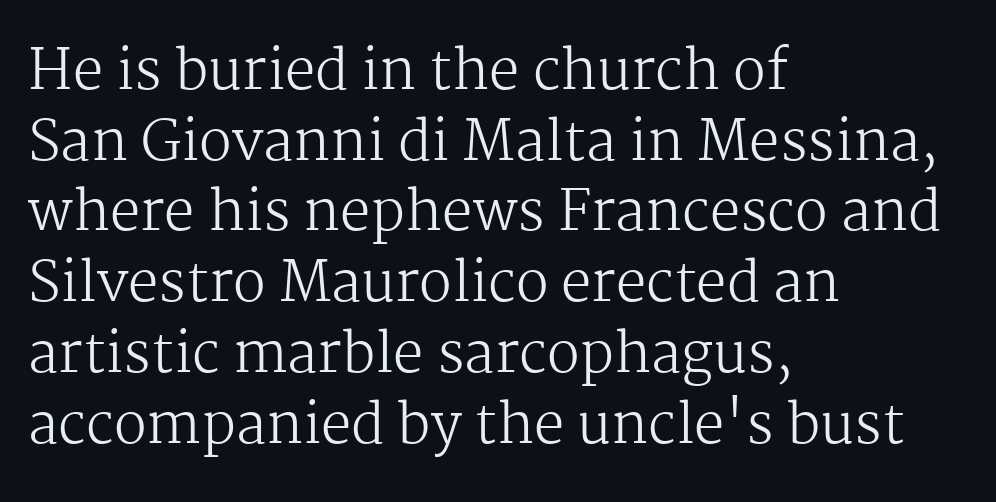
The image shows 54 px regular-weight serif type, upright; set left-aligned, normal line spacing (1.31x), normal letter spacing, not underlined; medium stroke contrast and a medium x-height.
